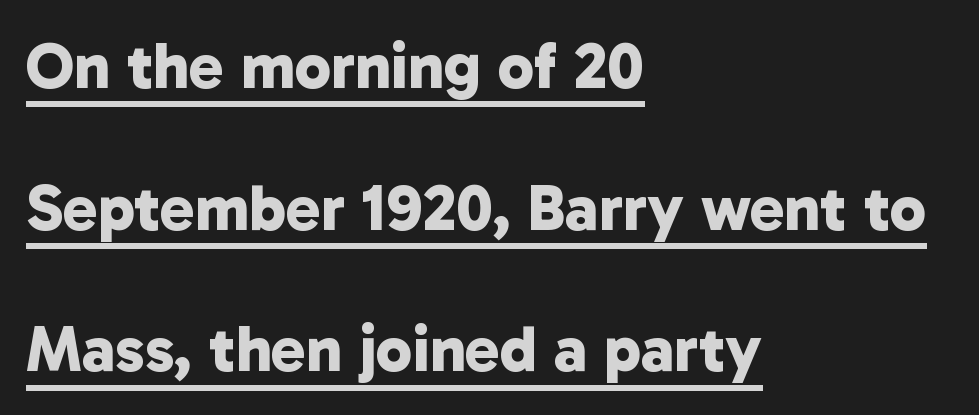
{"serif": "no", "bold": "yes", "weight": "bold", "width": "normal", "stroke_contrast": "low", "x_height": "medium", "monospaced": "no", "underline": "yes", "align": "left", "line_spacing": "loose", "line_spacing_ratio": 2.18, "letter_spacing": "normal", "letter_spacing_em": 0.0, "glyph_px": 65}
